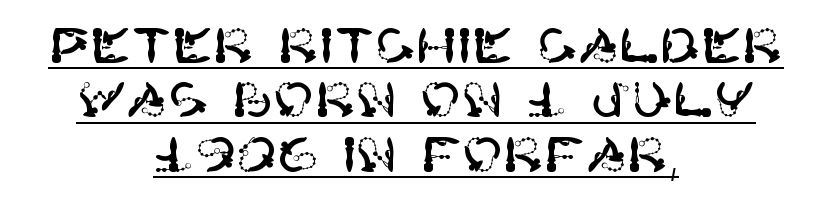
{"serif": "no", "italic": "no", "width": "normal", "stroke_contrast": "high", "x_height": "large", "underline": "yes", "align": "center", "line_spacing": "tight", "line_spacing_ratio": 1.11, "letter_spacing": "normal", "letter_spacing_em": 0.0, "glyph_px": 49}
